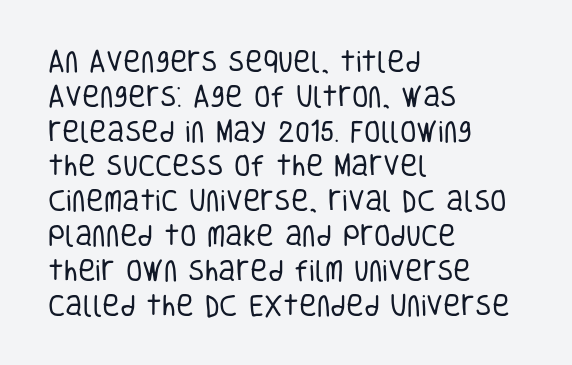
{"italic": "no", "bold": "no", "underline": "no", "align": "left", "line_spacing": "normal", "line_spacing_ratio": 1.45, "letter_spacing": "normal", "letter_spacing_em": 0.0, "glyph_px": 24}
